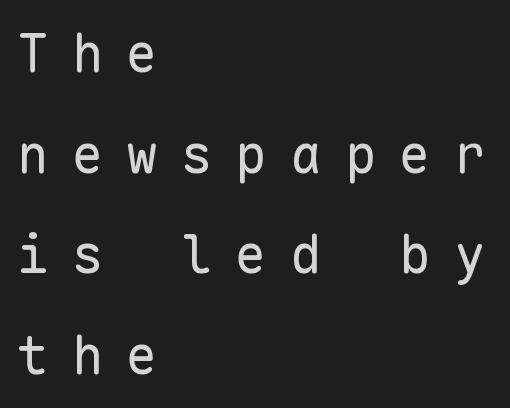
The rendering uses typewriter-style spacing with identical character cells. There is plenty of visible air inserted between adjacent glyphs. Honestly, the rows look like they've been pulled way apart. A classic flush-left, rag-right setting is used for this passage. A typesetter would mark this as roman, not italic.
